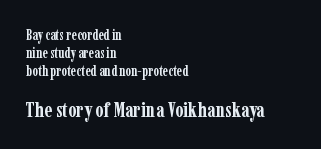
{"italic": "no", "bold": "yes", "underline": "no", "align": "left", "line_spacing": "normal", "line_spacing_ratio": 1.28, "letter_spacing": "normal", "letter_spacing_em": 0.0, "larger_block": "second", "size_ratio": 1.5, "glyph_px": 21}
